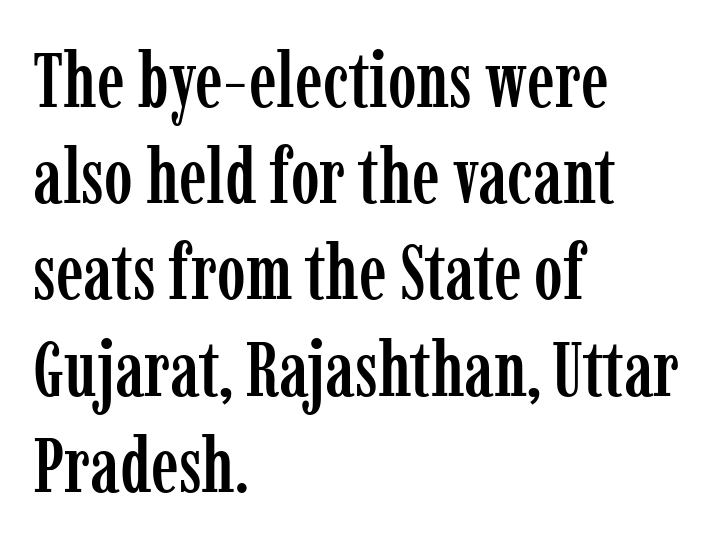
The face used here is proportionally spaced, like ordinary book or web type. The gap between lines stays unmarked. Casual observation: everything's shoved over to the left. You could call the tracking neutral — neither tight nor loose. The passage shown is typeset with a serif family.
